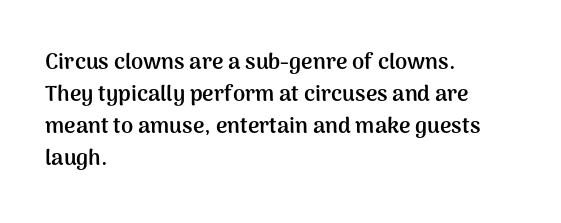
Students, observe: this is what conventionally led text looks like. Ascenders rise straight up at ninety degrees. Pretty heavy lettering here — definitely bold. The words here are not underlined.
